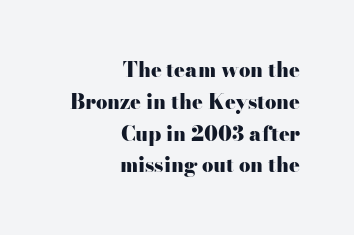
Q: Is the text bold? A: Yes.
Q: Is the text italic (slanted)? A: No, it is upright.
Q: Is the text underlined? A: No.
Q: How is the paragraph aligned? A: Right-aligned.
Q: Is the spacing between letters normal or unusually wide? A: Normal.
Q: Is the spacing between lines tight, normal or loose? A: Normal.
